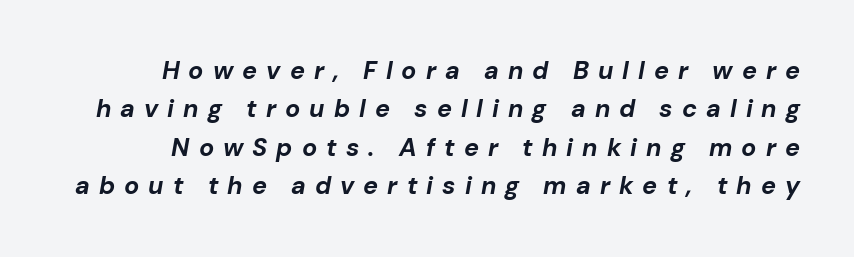
Reading down the column, the eye jumps a familiar distance to each next line. The face used here is rendered with a markedly widened letterfit. This is oblique type, the kind used for emphasis or titles. Emphasis by weight is at full strength: bold. Type without underlining.
